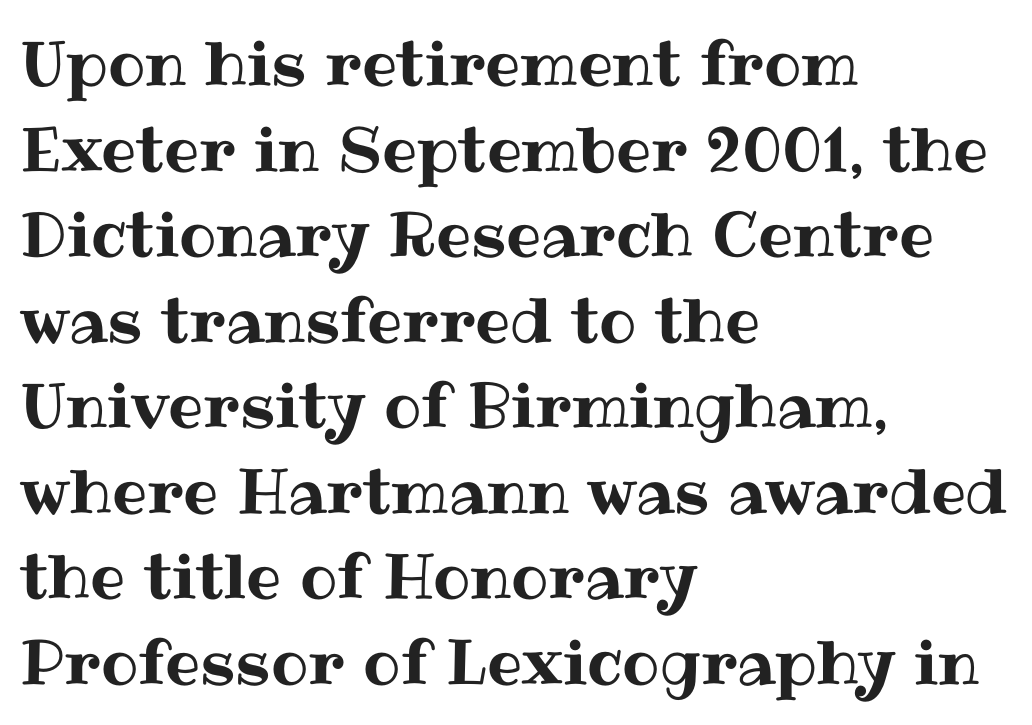
The gaps between neighbouring characters are ordinary and unremarkable. Horizontal alignment here is leftward, the default for most running prose. Compared with typical paragraphs, the rows here are spaced about the same. Looks like regular typesetting: each glyph gets only the width it needs. Tall strokes in this sample are plumb rather than angled. The specimen omits any rule beneath the text block's lines.
